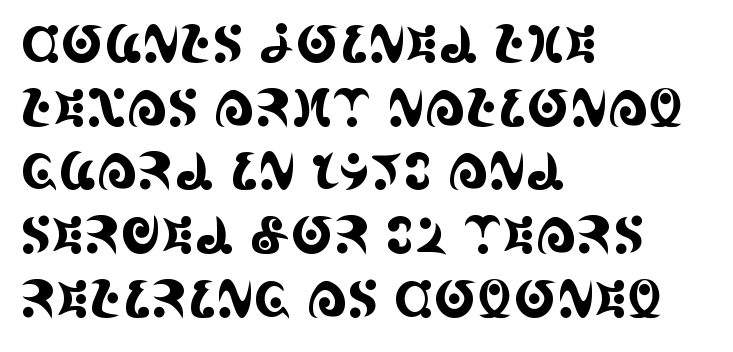
The image shows 51 px condensed serif type, upright; set left-aligned, normal line spacing (1.25x), normal letter spacing, not underlined; a large x-height.
